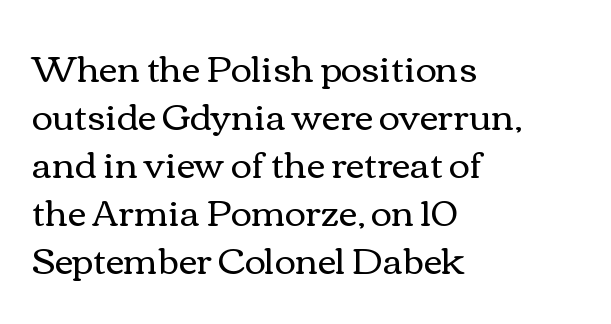
Leading matches the norm, producing a regular column. Quick note: not italic, upright. Each letter keeps its own natural width here, so spacing adapts to shape. In terms of letterspacing, this is plain default setting.
